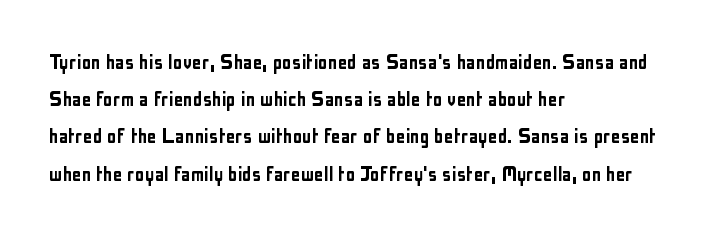
{"italic": "no", "underline": "no", "align": "left", "line_spacing": "normal", "line_spacing_ratio": 1.55, "letter_spacing": "normal", "letter_spacing_em": 0.0, "glyph_px": 24}
